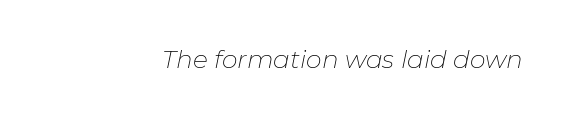
Q: Is the text bold? A: No.
Q: Is the text italic (slanted)? A: Yes, it leans right by about 11 degrees.
Q: Is the text underlined? A: No.
Q: Is the spacing between letters normal or unusually wide? A: Normal.
